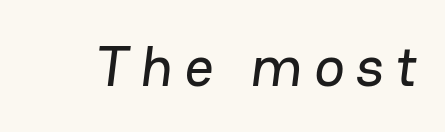
{"serif": "no", "width": "normal", "stroke_contrast": "low", "x_height": "medium", "monospaced": "no", "underline": "no", "letter_spacing": "wide", "letter_spacing_em": 0.2, "glyph_px": 57}
